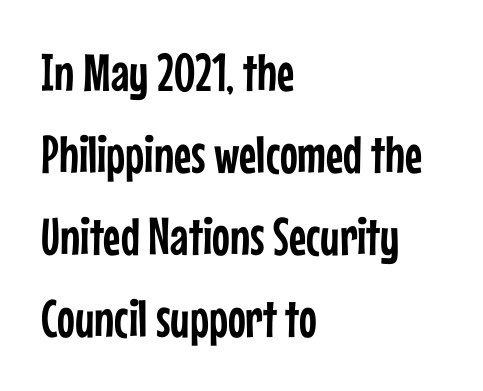
{"serif": "no", "italic": "no", "width": "condensed", "stroke_contrast": "low", "x_height": "medium", "monospaced": "no", "underline": "no", "align": "left", "line_spacing": "normal", "line_spacing_ratio": 1.55, "letter_spacing": "normal", "letter_spacing_em": 0.0, "glyph_px": 53}
